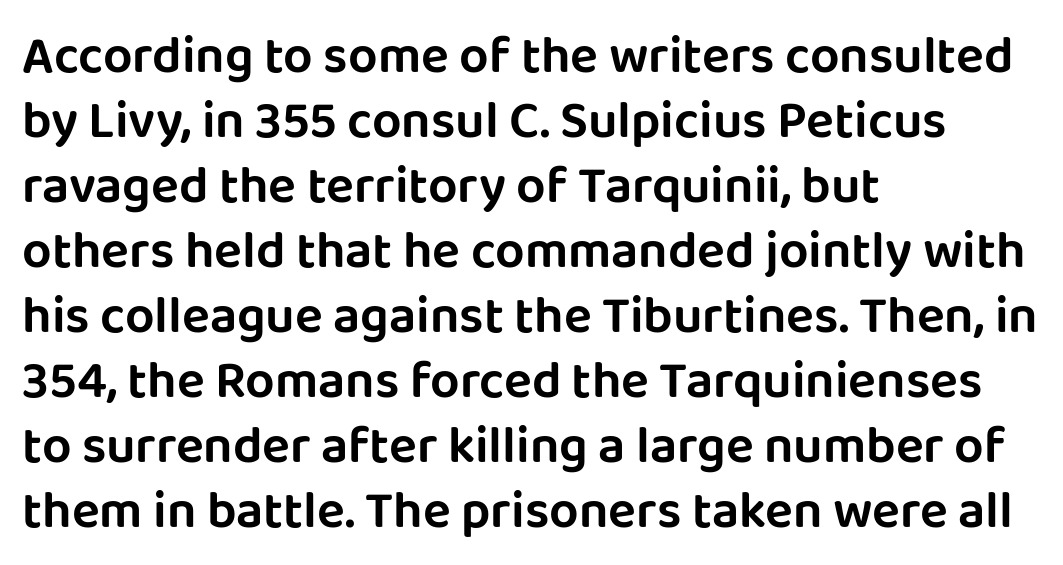
{"serif": "no", "italic": "no", "width": "normal", "stroke_contrast": "low", "x_height": "large", "monospaced": "no", "underline": "no", "align": "left", "line_spacing": "normal", "line_spacing_ratio": 1.25, "letter_spacing": "normal", "letter_spacing_em": 0.0, "glyph_px": 52}
